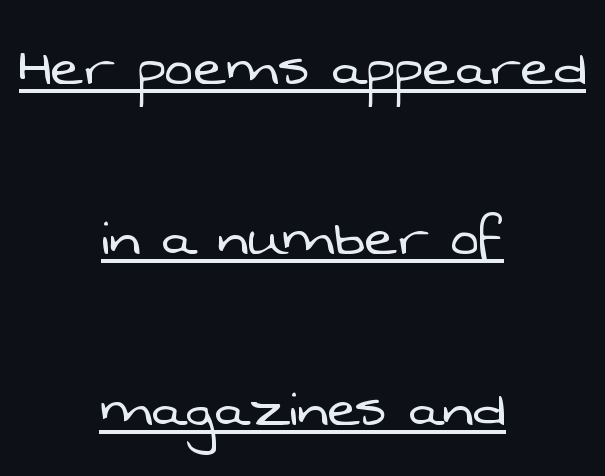
{"serif": "no", "bold": "no", "weight": "light", "width": "normal", "stroke_contrast": "low", "x_height": "medium", "monospaced": "no", "underline": "yes", "align": "center", "line_spacing": "loose", "line_spacing_ratio": 2.47, "letter_spacing": "normal", "letter_spacing_em": 0.0, "glyph_px": 69}
